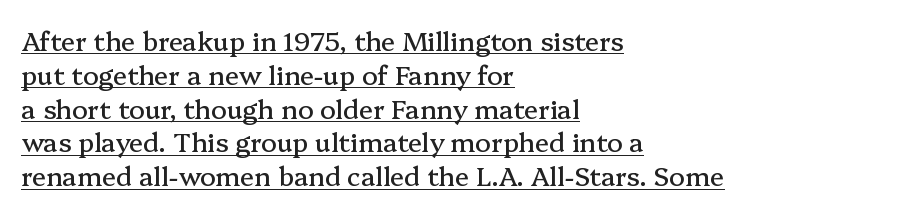
{"italic": "no", "underline": "yes", "align": "left", "line_spacing": "normal", "line_spacing_ratio": 1.3, "letter_spacing": "normal", "letter_spacing_em": 0.0, "glyph_px": 26}
